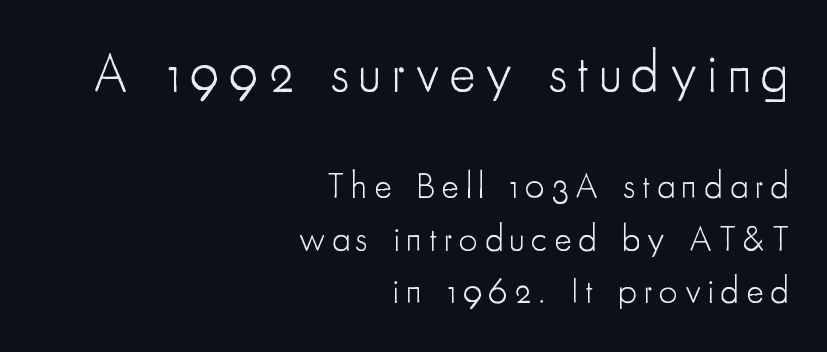
{"serif": "no", "italic": "no", "bold": "no", "weight": "light", "width": "condensed", "stroke_contrast": "low", "x_height": "small", "monospaced": "no", "underline": "no", "align": "right", "line_spacing": "normal", "line_spacing_ratio": 1.42, "larger_block": "first", "size_ratio": 1.51, "glyph_px": 56}
